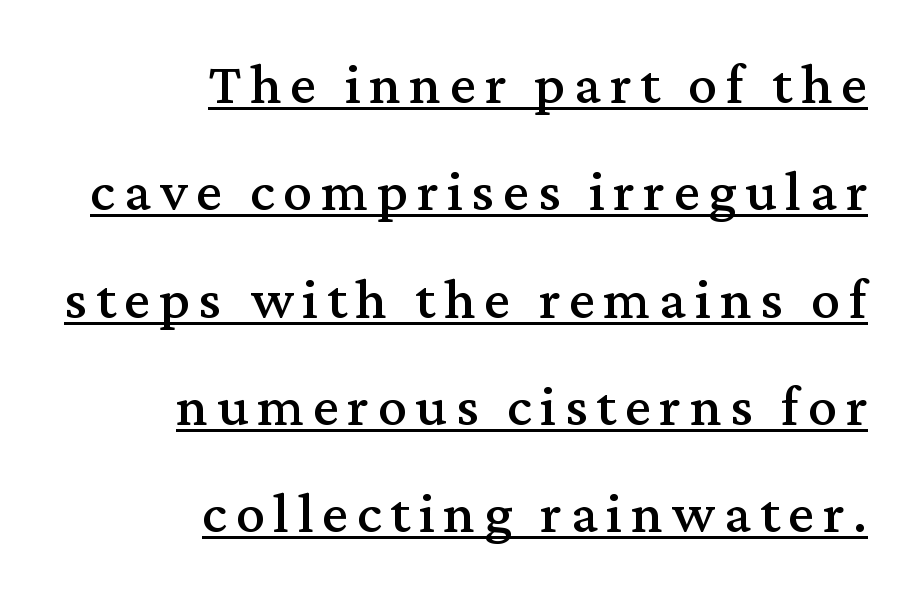
Q: Is the text italic (slanted)? A: No, it is upright.
Q: Is the typeface a serif or a sans-serif typeface? A: Serif.
Q: Is the text underlined? A: Yes.
Q: How is the paragraph aligned? A: Right-aligned.
Q: Width (condensed, normal, or wide)? A: Normal.
Q: Stroke contrast? A: Medium.
Q: x-height? A: Medium.
Q: Monospaced? A: No.
